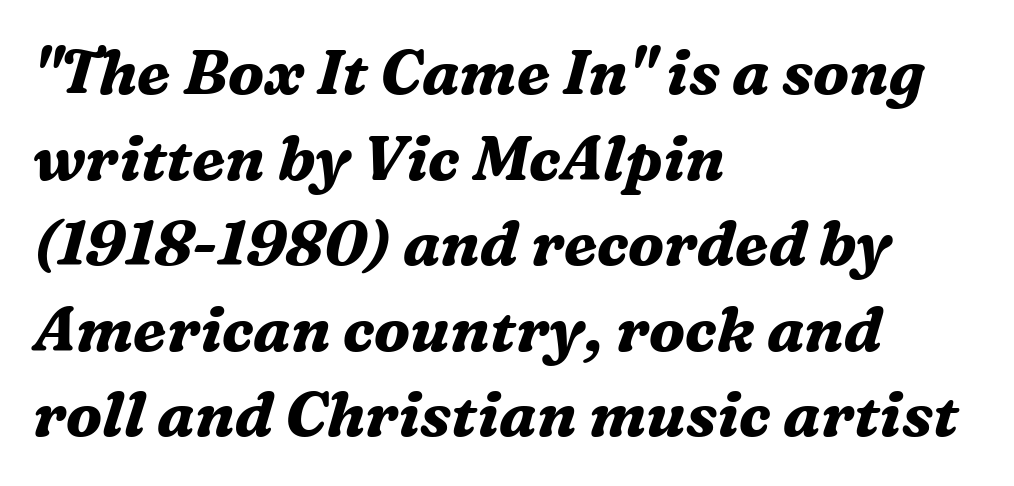
Q: Is the text bold? A: Yes.
Q: Is the text italic (slanted)? A: Yes, it leans right by about 16 degrees.
Q: Is the typeface a serif or a sans-serif typeface? A: Serif.
Q: Is the text underlined? A: No.
Q: How is the paragraph aligned? A: Left-aligned.
Q: Is the spacing between letters normal or unusually wide? A: Normal.
Q: Is the spacing between lines tight, normal or loose? A: Normal.
Q: Width (condensed, normal, or wide)? A: Normal.
Q: Stroke contrast? A: Medium.
Q: x-height? A: Medium.
Q: Monospaced? A: No.
